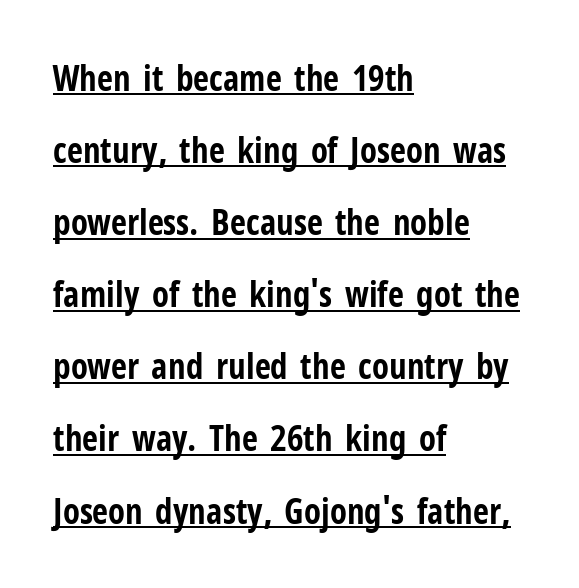
{"serif": "no", "italic": "no", "bold": "yes", "weight": "bold", "width": "condensed", "stroke_contrast": "low", "x_height": "medium", "monospaced": "no", "underline": "yes", "align": "left", "line_spacing": "loose", "line_spacing_ratio": 2.06, "letter_spacing": "normal", "letter_spacing_em": 0.0, "glyph_px": 35}
